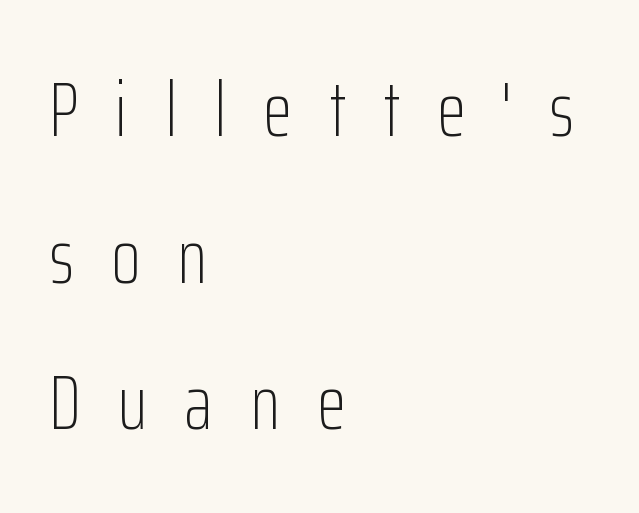
The image shows 76 px light, condensed sans-serif type, upright; set left-aligned, loose line spacing (1.93x), unusually wide letter spacing (+0.49 em), not underlined; low stroke contrast and a medium x-height.
